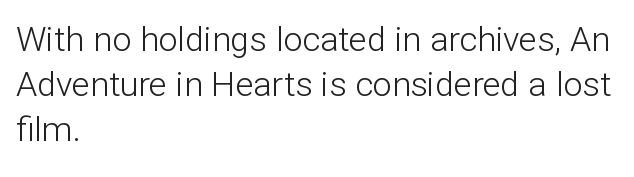
The image shows 34 px light sans-serif type, upright; set left-aligned, normal line spacing (1.33x), normal letter spacing, not underlined; low stroke contrast and a medium x-height.
